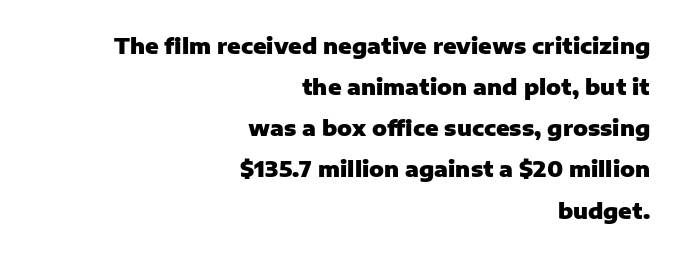
Visually the block forms a straight wall on the right and a jagged coastline on the left. Plenty of ink on the page — the face is bold. This rendering features lettering with no underline. Tracking value appears to be zero — textbook default spacing. This sample uses an upright cut, with every glyph sitting square on the baseline.
